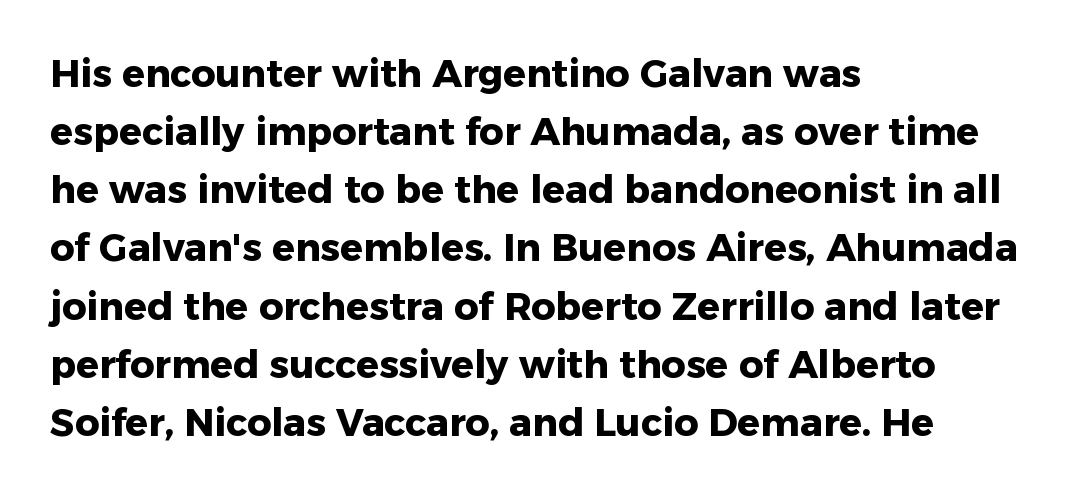
The image shows 38 px heavy sans-serif type, upright; set left-aligned, normal line spacing (1.53x), normal letter spacing, not underlined; low stroke contrast and a medium x-height.
